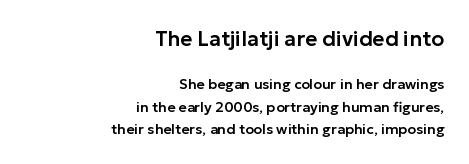
The image shows 21 px text type, upright; set right-aligned, normal line spacing (1.6x), normal letter spacing, not underlined; the first (top) block is 1.5x larger.
